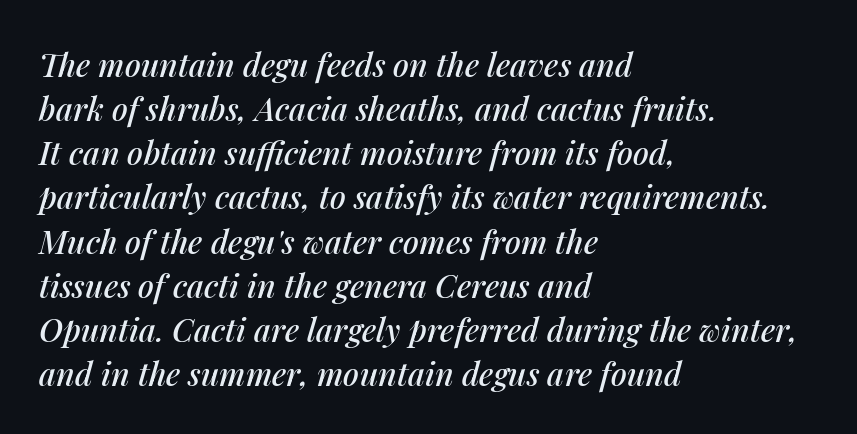
Q: Is the text italic (slanted)? A: Yes, it leans right by about 14 degrees.
Q: Is the text underlined? A: No.
Q: How is the paragraph aligned? A: Left-aligned.
Q: Is the spacing between letters normal or unusually wide? A: Normal.
Q: Is the spacing between lines tight, normal or loose? A: Normal.
Q: Width (condensed, normal, or wide)? A: Normal.
Q: Stroke contrast? A: Medium.
Q: x-height? A: Medium.
Q: Monospaced? A: No.
